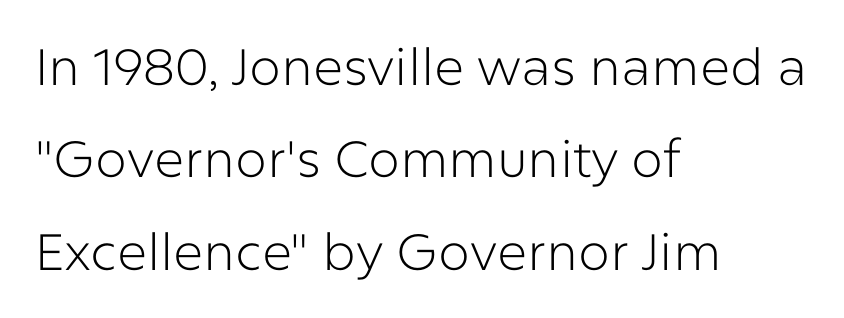
The paragraph has a hard left edge and a soft right edge. The font sits on the lighter half of the weight spectrum, regular included. The typography opts for an upright posture over an oblique one. Font category for this specimen: sans-serif. The line texture is even and compact thanks to regular tracking. Note the varied advance widths — an 'i' is clearly narrower than an 'm'.
